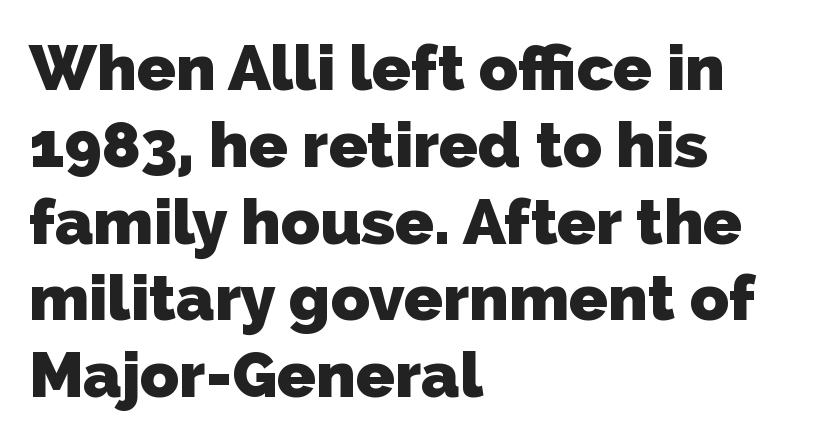
Q: Is the text bold? A: Yes.
Q: Is the typeface a serif or a sans-serif typeface? A: Sans-serif.
Q: Is the text underlined? A: No.
Q: How is the paragraph aligned? A: Left-aligned.
Q: Is the spacing between letters normal or unusually wide? A: Normal.
Q: Width (condensed, normal, or wide)? A: Normal.
Q: Stroke contrast? A: Low.
Q: x-height? A: Medium.
Q: Monospaced? A: No.
